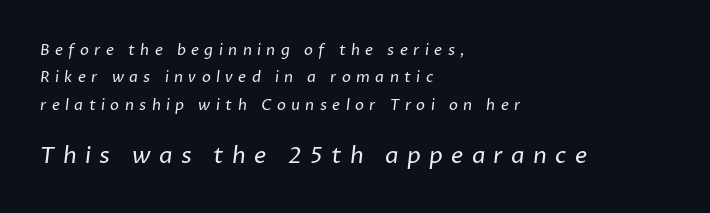
{"bold": "no", "underline": "no", "align": "left", "line_spacing_ratio": 1.82, "letter_spacing": "wide", "letter_spacing_em": 0.36, "larger_block": "second", "size_ratio": 1.53, "glyph_px": 23}
